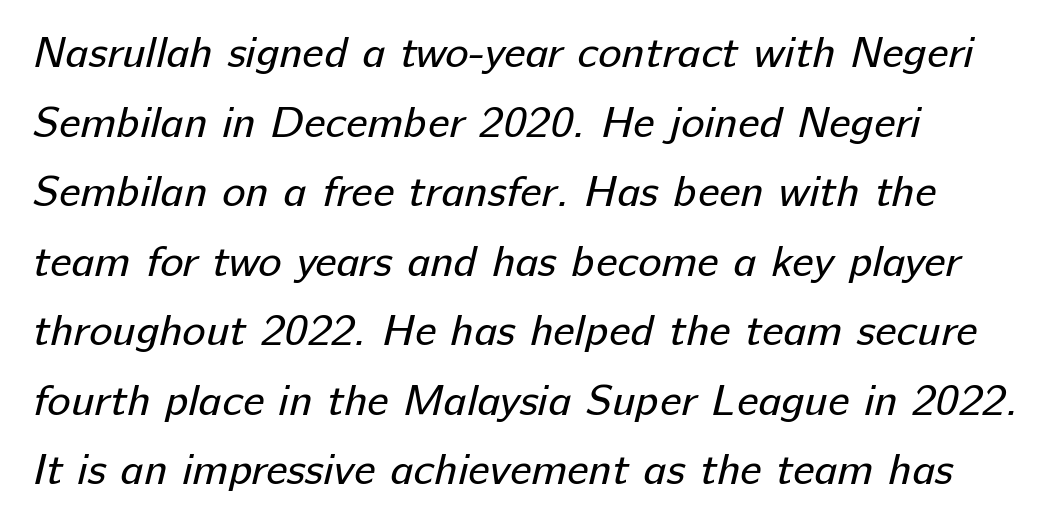
{"serif": "no", "bold": "no", "weight": "regular", "width": "normal", "stroke_contrast": "low", "x_height": "medium", "monospaced": "no", "underline": "no", "align": "left", "line_spacing": "normal", "line_spacing_ratio": 1.58, "letter_spacing": "normal", "letter_spacing_em": 0.0, "glyph_px": 44}
